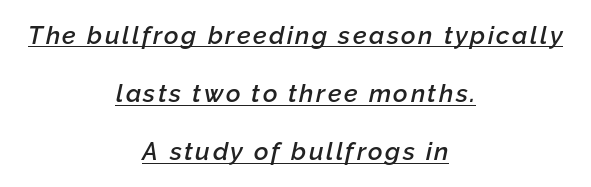
{"italic": "yes", "lean": "right", "slant_degrees": 12, "bold": "semi", "underline": "yes", "align": "center", "line_spacing": "loose", "line_spacing_ratio": 2.33, "glyph_px": 25}
